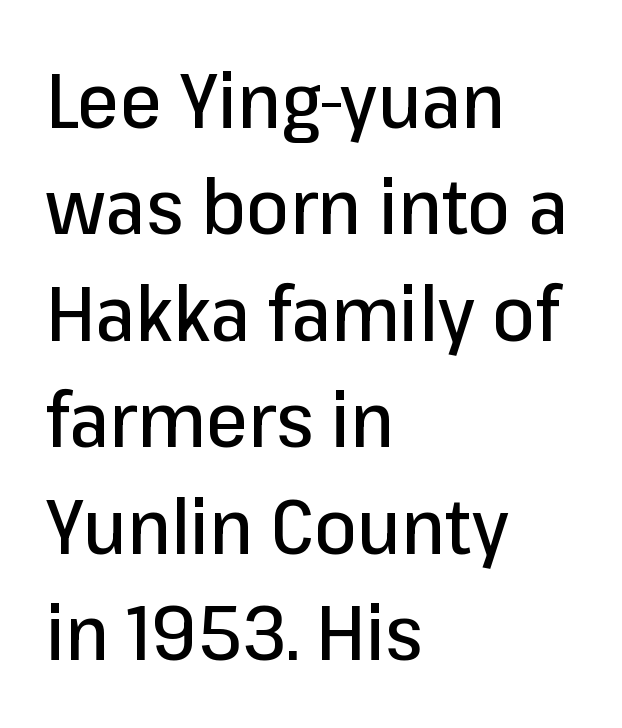
Q: Is the text italic (slanted)? A: No, it is upright.
Q: Is the typeface a serif or a sans-serif typeface? A: Sans-serif.
Q: Is the text underlined? A: No.
Q: How is the paragraph aligned? A: Left-aligned.
Q: Is the spacing between letters normal or unusually wide? A: Normal.
Q: Is the spacing between lines tight, normal or loose? A: Normal.
Q: Width (condensed, normal, or wide)? A: Normal.
Q: Stroke contrast? A: Low.
Q: x-height? A: Medium.
Q: Monospaced? A: No.
